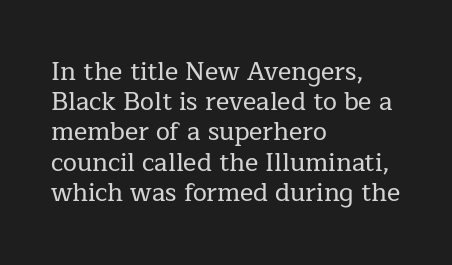
Q: Is the text italic (slanted)? A: No, it is upright.
Q: Is the text underlined? A: No.
Q: How is the paragraph aligned? A: Left-aligned.
Q: Is the spacing between letters normal or unusually wide? A: Normal.
